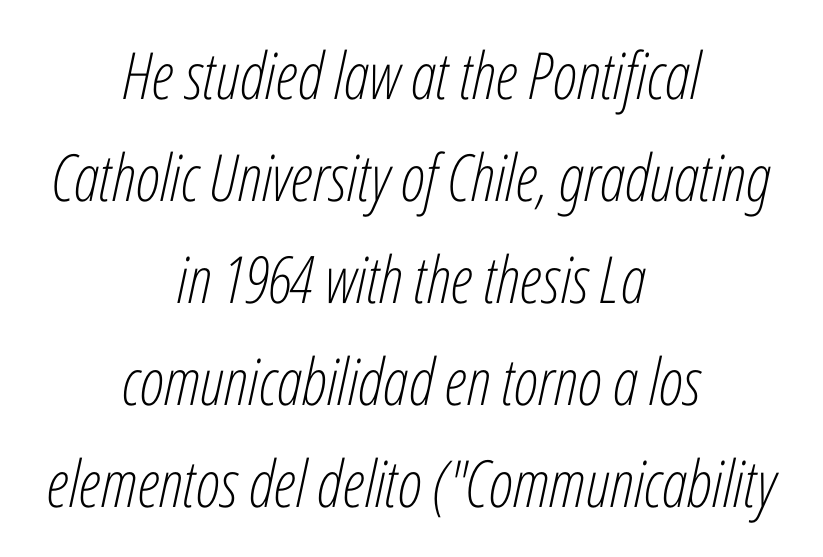
The image shows 65 px light, condensed type, italic (leaning right); set centered, normal line spacing (1.57x), normal letter spacing, not underlined; low stroke contrast and a medium x-height.
